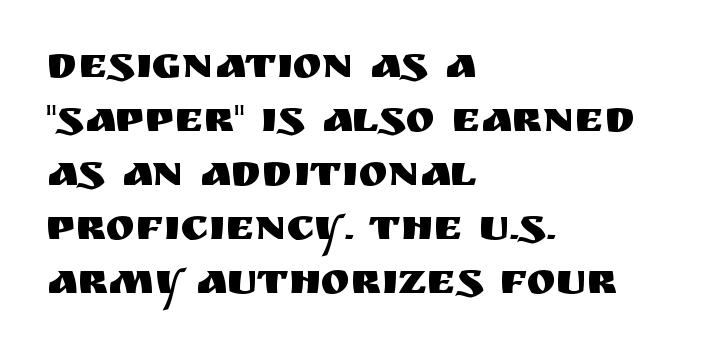
The image shows 44 px sans-serif type, upright; set left-aligned, line spacing 1.23x, normal letter spacing, not underlined; medium stroke contrast and a large x-height.
